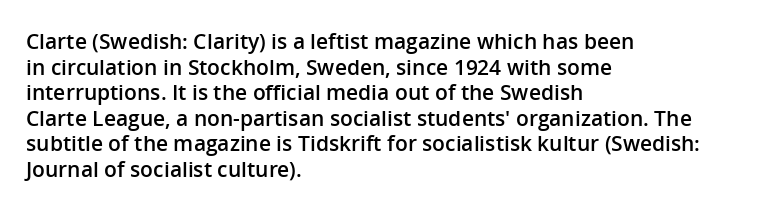
The image shows 21 px text type, upright; set left-aligned, line spacing 1.22x, normal letter spacing, not underlined.
